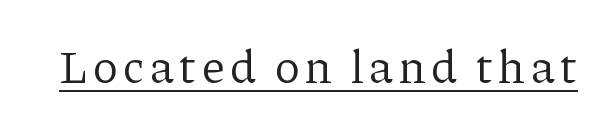
{"serif": "yes", "italic": "no", "bold": "no", "weight": "regular", "width": "normal", "stroke_contrast": "low", "x_height": "medium", "monospaced": "no", "underline": "yes", "glyph_px": 47}
